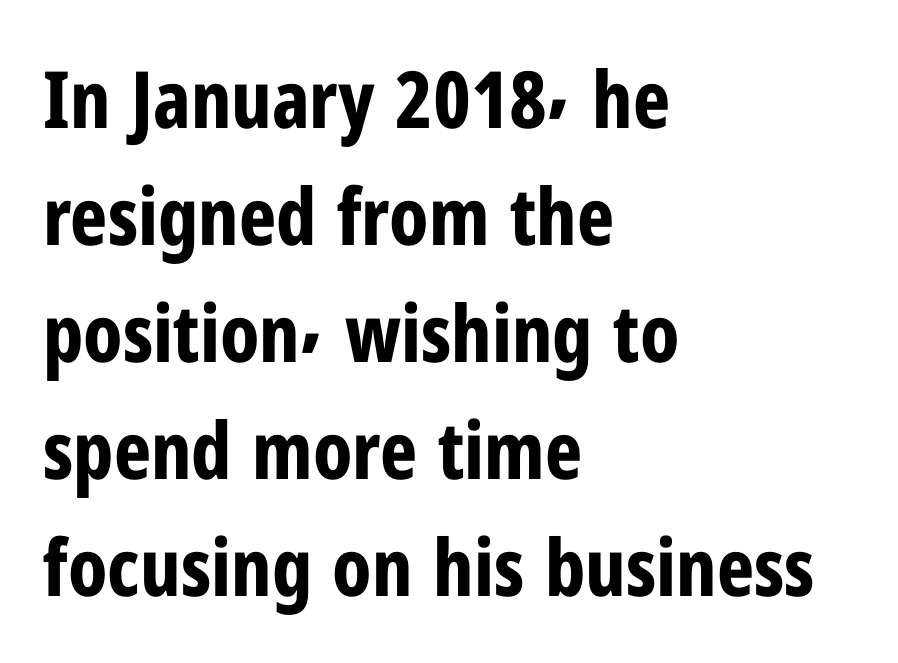
Q: Is the text bold? A: Yes.
Q: Is the text italic (slanted)? A: No, it is upright.
Q: Is the typeface a serif or a sans-serif typeface? A: Sans-serif.
Q: Is the text underlined? A: No.
Q: How is the paragraph aligned? A: Left-aligned.
Q: Is the spacing between letters normal or unusually wide? A: Normal.
Q: Is the spacing between lines tight, normal or loose? A: Normal.
Q: Width (condensed, normal, or wide)? A: Condensed.
Q: Stroke contrast? A: Low.
Q: x-height? A: Medium.
Q: Monospaced? A: No.
